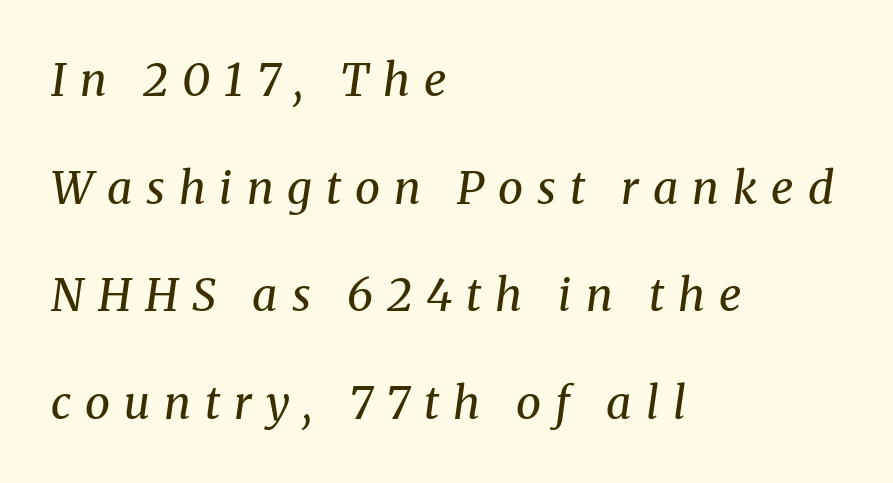
The image shows 45 px regular-weight serif type, italic (leaning right); set left-aligned, loose line spacing (2.39x), unusually wide letter spacing (+0.31 em), not underlined; medium stroke contrast and a medium x-height.
